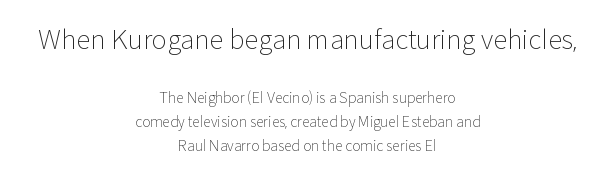
{"italic": "no", "bold": "no", "underline": "no", "align": "center", "line_spacing": "normal", "line_spacing_ratio": 1.68, "letter_spacing": "normal", "letter_spacing_em": 0.0, "larger_block": "first", "size_ratio": 1.86, "glyph_px": 26}
